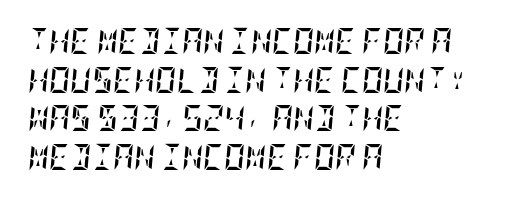
The image shows 26 px bold type, italic (leaning right); set left-aligned, normal line spacing (1.49x), normal letter spacing, not underlined.
